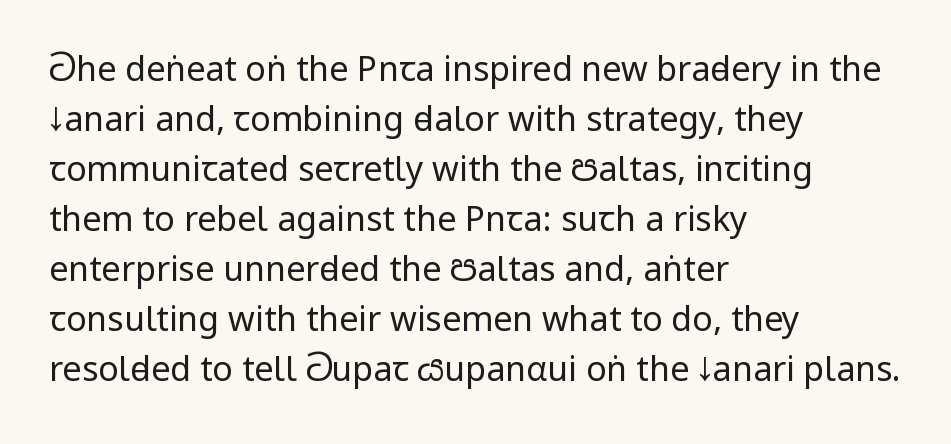
The lines sit at an ordinary, default distance from one another. Vertical strokes here are truly vertical. Classification — sans serif. Bare-footed words on every line. This sample has the flowing, uneven cadence of proportional lettering.
